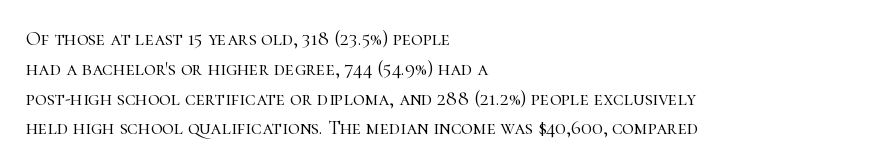
Q: Is the text bold? A: No.
Q: Is the text italic (slanted)? A: No, it is upright.
Q: Is the text underlined? A: No.
Q: How is the paragraph aligned? A: Left-aligned.
Q: Is the spacing between letters normal or unusually wide? A: Normal.
Q: Is the spacing between lines tight, normal or loose? A: Normal.
